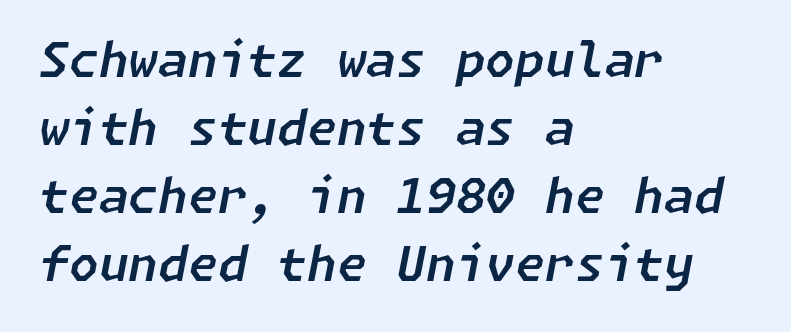
Q: Is the text italic (slanted)? A: Yes, it leans right by about 11 degrees.
Q: Is the text underlined? A: No.
Q: How is the paragraph aligned? A: Left-aligned.
Q: Is the spacing between letters normal or unusually wide? A: Normal.
Q: Is the spacing between lines tight, normal or loose? A: Normal.
Q: Width (condensed, normal, or wide)? A: Normal.
Q: Stroke contrast? A: Low.
Q: x-height? A: Medium.
